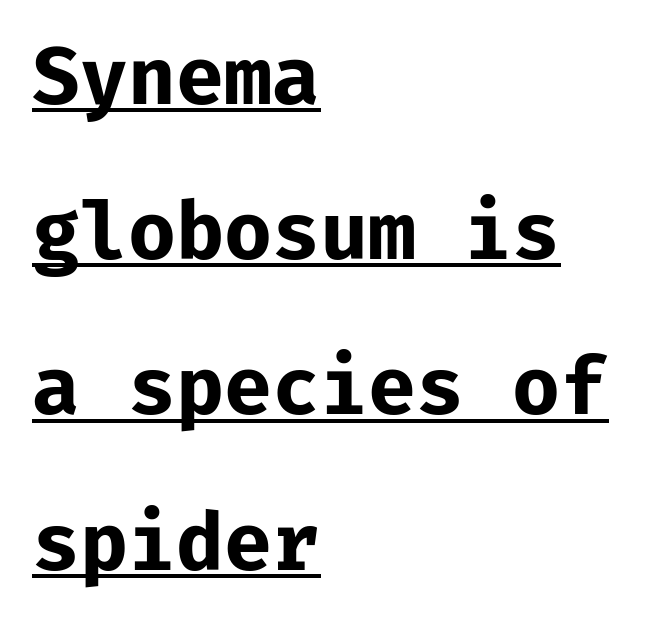
{"serif": "no", "italic": "no", "bold": "yes", "weight": "bold", "width": "normal", "stroke_contrast": "low", "x_height": "medium", "monospaced": "yes", "underline": "yes", "align": "left", "line_spacing": "loose", "line_spacing_ratio": 1.99, "letter_spacing": "normal", "letter_spacing_em": 0.0, "glyph_px": 78}
